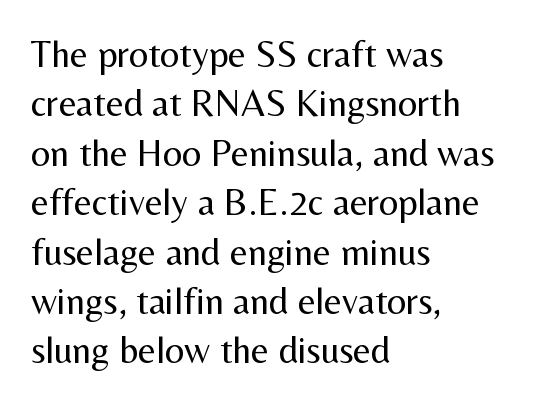
Q: Is the text bold? A: No.
Q: Is the text italic (slanted)? A: No, it is upright.
Q: Is the typeface a serif or a sans-serif typeface? A: Sans-serif.
Q: Is the text underlined? A: No.
Q: How is the paragraph aligned? A: Left-aligned.
Q: Is the spacing between letters normal or unusually wide? A: Normal.
Q: Is the spacing between lines tight, normal or loose? A: Normal.
Q: Width (condensed, normal, or wide)? A: Normal.
Q: Stroke contrast? A: Medium.
Q: x-height? A: Medium.
Q: Monospaced? A: No.
